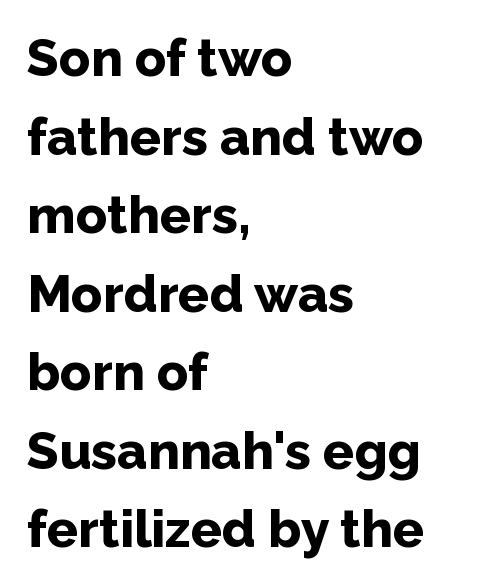
The image shows 52 px bold sans-serif type, upright; set left-aligned, normal line spacing (1.51x), normal letter spacing, not underlined; low stroke contrast and a medium x-height.
